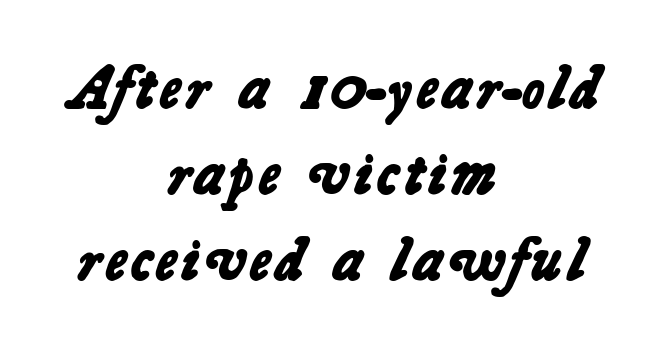
Just letters on the line, the space beneath them empty. The letters advance in unequal steps, a hallmark of proportional type. Are there feet on the stems? There aren't — it's a sans. Alignment: centered.
